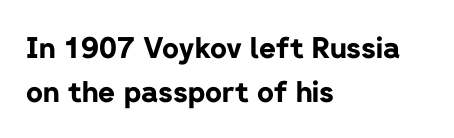
The image shows 29 px bold sans-serif type, upright; set left-aligned, normal line spacing (1.52x), normal letter spacing, not underlined; low stroke contrast and a medium x-height.
